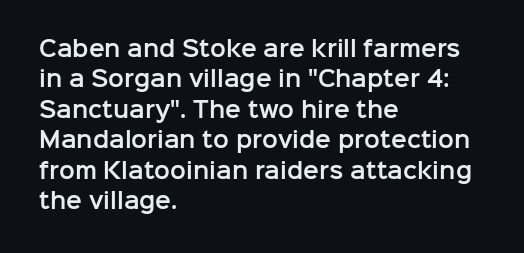
The image shows 21 px text type, upright; set left-aligned, normal line spacing (1.45x), normal letter spacing, not underlined.
